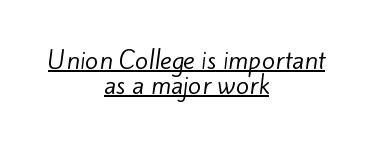
The image shows 24 px text type; set centered, tight line spacing (1.04x), normal letter spacing, underlined.
